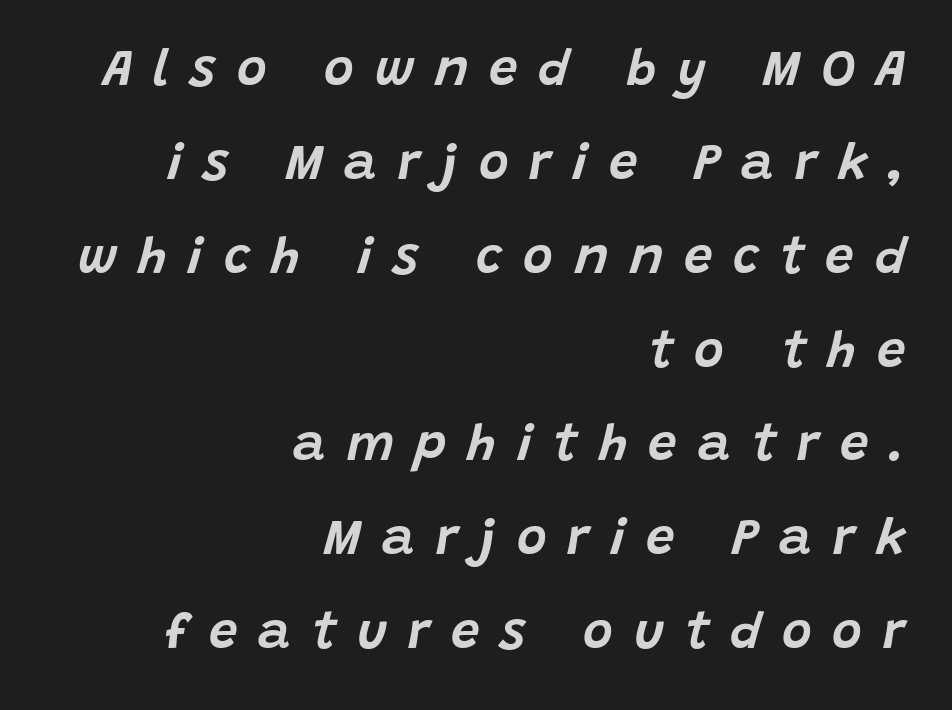
The lettering tilts uniformly, giving the passage an italic look. The lines are quadded right. Honestly, the letter spacing is so wide it's the main thing you notice. The space beneath each line is pristine and unruled.
